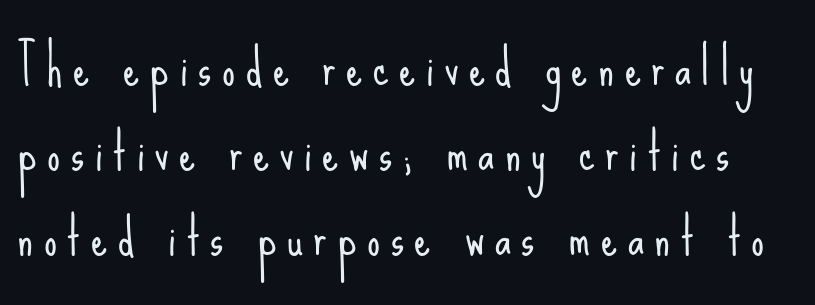
Rows of type keep a routine distance in the vertical direction. A typesetter would call this heavily tracked-out type. Is this a fixed-width face? No — the glyphs have proportional, varying widths. Weight: not bold — regular or lighter. Tall strokes in this sample are plumb rather than angled. Glance below the letters and you will spot only blank space.
